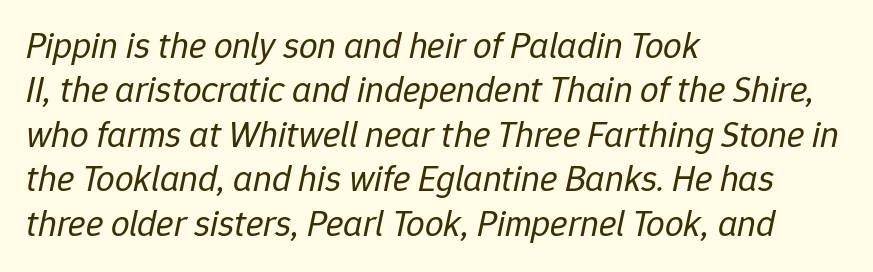
The image shows 37 px regular-weight type, italic (leaning right); set left-aligned, line spacing 1.2x, normal letter spacing, not underlined; low stroke contrast and a medium x-height.
